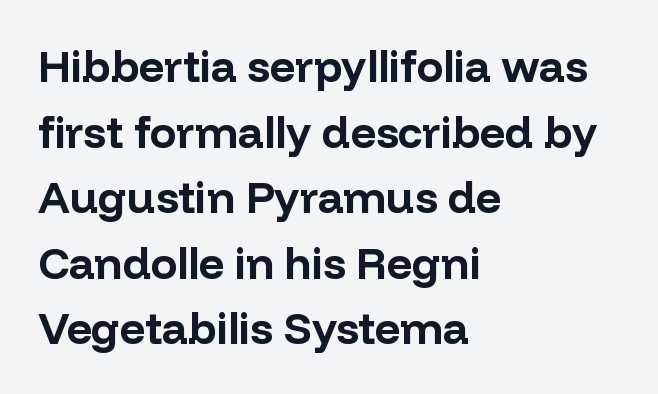
The image shows 44 px bold sans-serif type, upright; set left-aligned, normal line spacing (1.49x), normal letter spacing, not underlined; low stroke contrast and a medium x-height.
